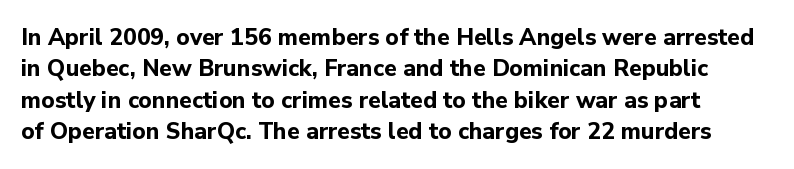
The image shows 23 px bold type, upright; set normal line spacing (1.36x), normal letter spacing, not underlined.
